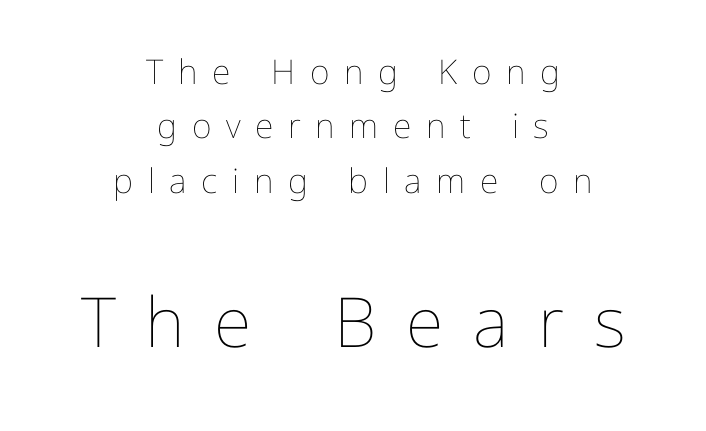
The image shows 69 px thin type, upright; set centered, normal line spacing (1.6x), unusually wide letter spacing (+0.43 em), not underlined; the second (bottom) block is 2.03x larger; low stroke contrast and a medium x-height.
